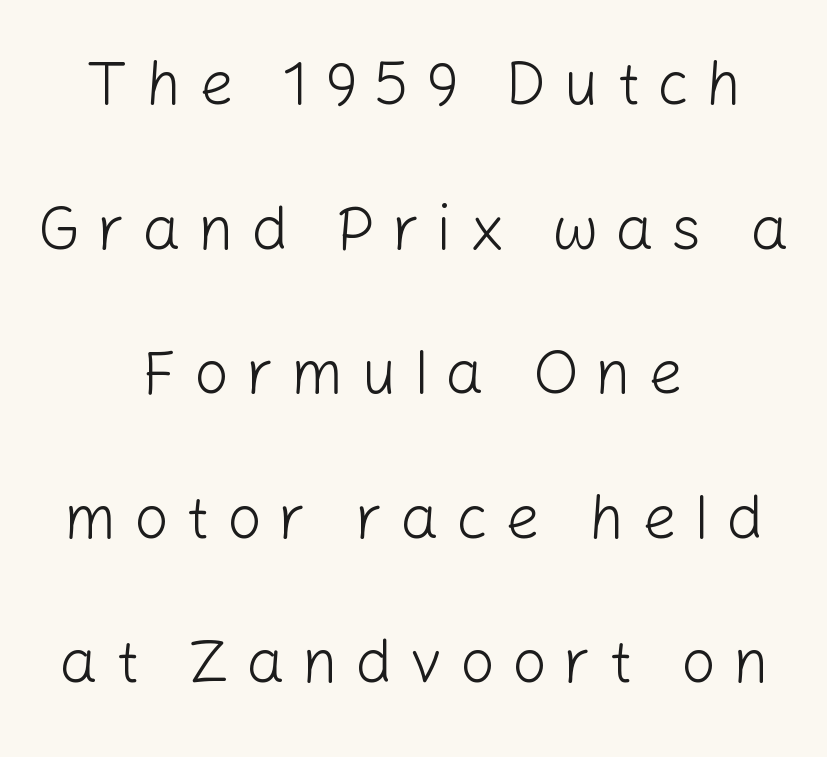
The rendering uses a large line-height, opening up the rows. The letterforms sit at book weight or below. Compared with a flush-left layout, this one balances lines on the center instead. Font category for this specimen: sans-serif.
